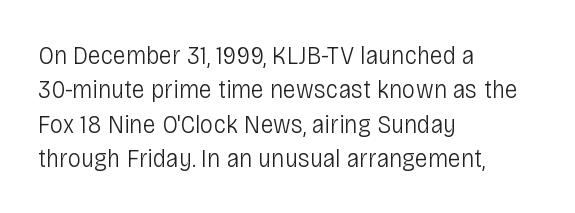
The letterforms sit at book weight or below. Honestly, the letter spacing is just normal — you wouldn't notice it. The type sits square on the baseline with zero lean. Unmarked baselines from the first word to the last. The text block is weighted toward the left margin, trailing off unevenly rightward. The designer left line spacing at the default.
